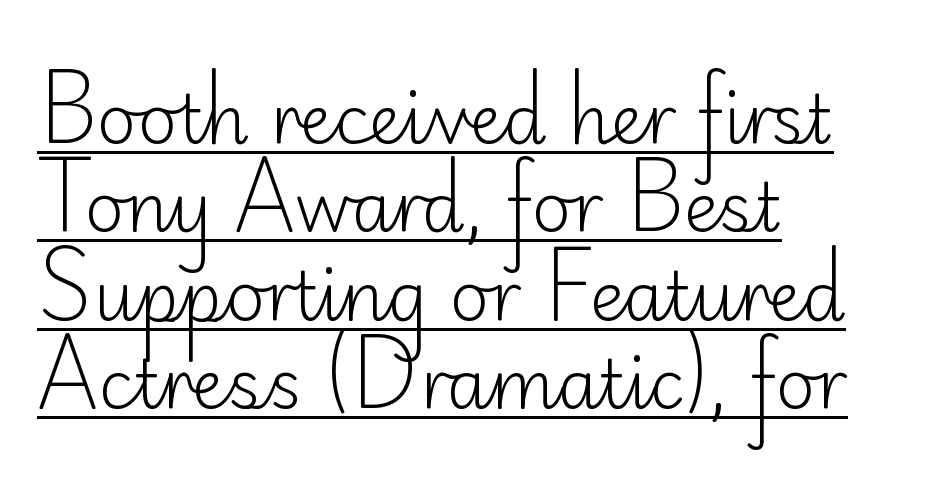
The image shows 68 px light sans-serif type, upright; set left-aligned, normal line spacing (1.3x), normal letter spacing, underlined; low stroke contrast and a small x-height.
